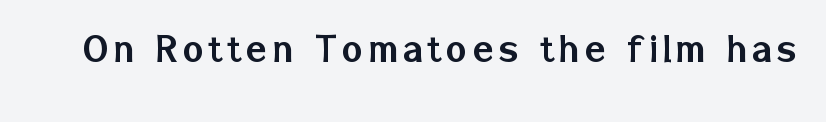
Q: Is the text italic (slanted)? A: No, it is upright.
Q: Is the typeface a serif or a sans-serif typeface? A: Sans-serif.
Q: Is the text underlined? A: No.
Q: Width (condensed, normal, or wide)? A: Normal.
Q: Stroke contrast? A: Low.
Q: x-height? A: Medium.
Q: Monospaced? A: No.
